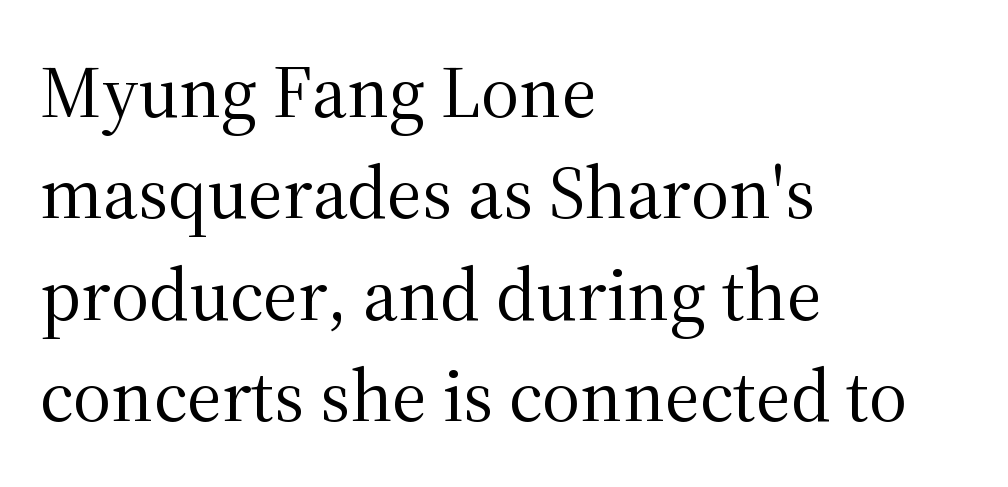
The image shows 74 px regular-weight serif type, upright; set left-aligned, normal line spacing (1.37x), normal letter spacing, not underlined; medium stroke contrast and a medium x-height.
